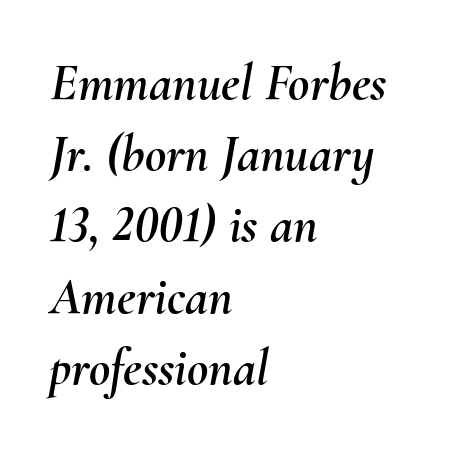
Q: Is the text italic (slanted)? A: Yes, it leans right by about 10 degrees.
Q: Is the text underlined? A: No.
Q: How is the paragraph aligned? A: Left-aligned.
Q: Is the spacing between letters normal or unusually wide? A: Normal.
Q: Is the spacing between lines tight, normal or loose? A: Normal.
Q: Width (condensed, normal, or wide)? A: Normal.
Q: Stroke contrast? A: Medium.
Q: x-height? A: Small.
Q: Monospaced? A: No.
